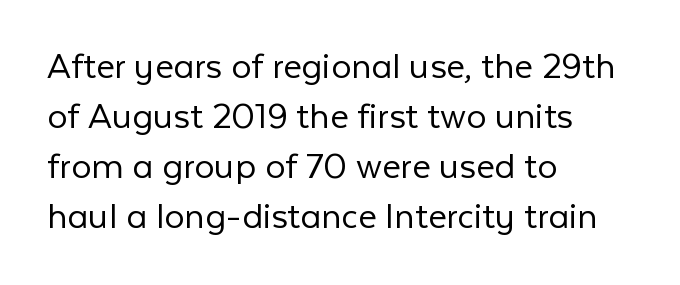
{"serif": "no", "italic": "no", "bold": "no", "weight": "light", "width": "normal", "stroke_contrast": "low", "x_height": "medium", "monospaced": "no", "underline": "no", "align": "left", "line_spacing": "normal", "line_spacing_ratio": 1.25, "letter_spacing": "normal", "letter_spacing_em": 0.0, "glyph_px": 40}
